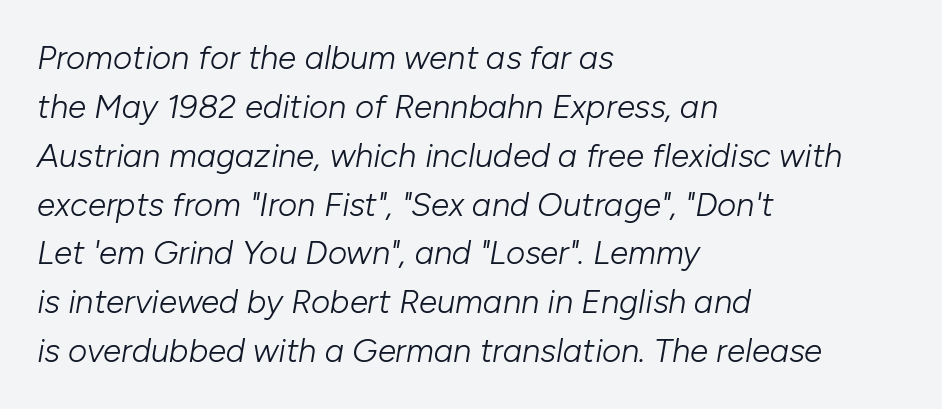
What stands out about the letter spacing? Nothing — it is the standard amount. Typeset ragged right — the left edge is the straight one. Tall strokes in this sample are angled rather than plumb. Check under the words: just untouched page.
